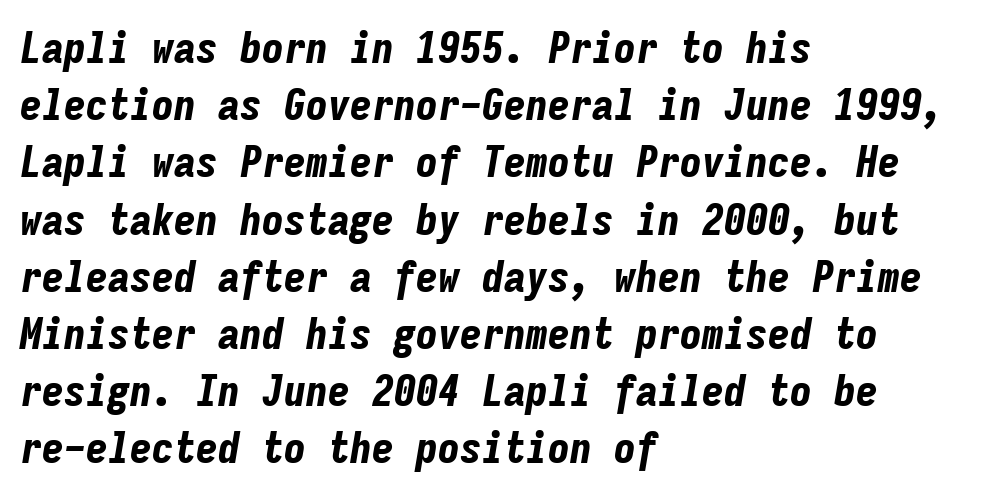
{"italic": "yes", "lean": "right", "slant_degrees": 9, "bold": "yes", "weight": "bold", "width": "condensed", "stroke_contrast": "low", "x_height": "medium", "monospaced": "yes", "underline": "no", "align": "left", "line_spacing": "normal", "line_spacing_ratio": 1.3, "letter_spacing": "normal", "letter_spacing_em": 0.0, "glyph_px": 44}
